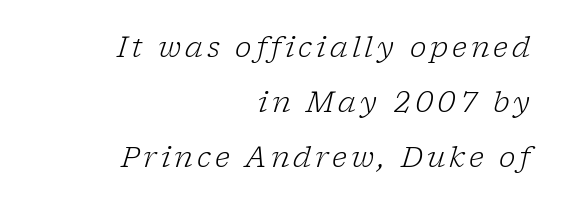
The rendering applies a slant to the glyphs. The passage shown is typed in a proportional face where columns would drift. Horizontally, the lines are justified to the trailing edge only. The string is rendered with underlining switched off. Each new line begins a long way beneath the previous one.
